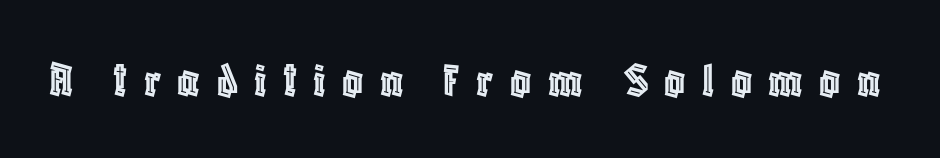
{"italic": "no", "width": "condensed", "x_height": "large", "monospaced": "no", "underline": "no", "letter_spacing": "wide", "letter_spacing_em": 0.32, "glyph_px": 51}
